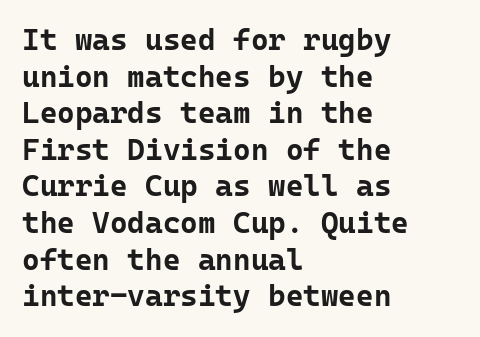
Q: Is the text bold? A: Yes.
Q: Is the text italic (slanted)? A: No, it is upright.
Q: Is the typeface a serif or a sans-serif typeface? A: Sans-serif.
Q: Is the text underlined? A: No.
Q: How is the paragraph aligned? A: Left-aligned.
Q: Is the spacing between letters normal or unusually wide? A: Normal.
Q: Width (condensed, normal, or wide)? A: Normal.
Q: Stroke contrast? A: Low.
Q: x-height? A: Medium.
Q: Monospaced? A: Yes.
